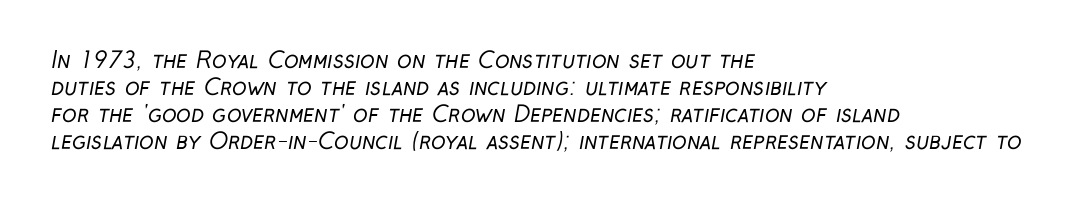
The image shows 22 px text type; set left-aligned, line spacing 1.23x, normal letter spacing, not underlined.
